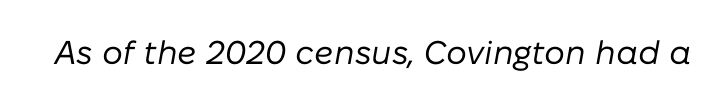
The image shows 33 px regular-weight type, italic (leaning right); set normal letter spacing, not underlined; low stroke contrast and a medium x-height.
